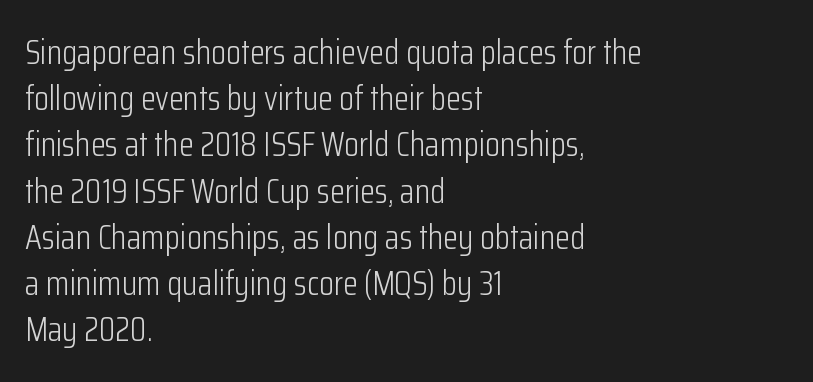
Unlike a traditional serif, this face leaves its strokes unadorned. The rendering keeps characters at their native spacing. A student would call this left alignment; a typographer would say flush left, rag right. Summary of vertical rhythm: regular, with standard interline spacing. The letters advance in unequal steps, a hallmark of proportional type. The cut favours lightness, reaching ordinary text weight at its darkest.
